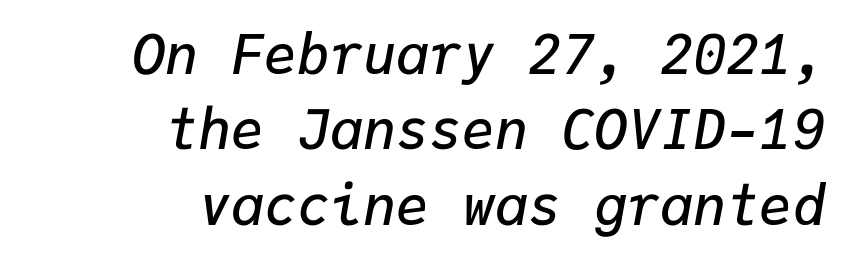
{"italic": "yes", "lean": "right", "slant_degrees": 9, "bold": "semi", "weight": "semibold", "width": "normal", "stroke_contrast": "low", "x_height": "medium", "monospaced": "yes", "underline": "no", "align": "right", "line_spacing": "normal", "line_spacing_ratio": 1.37, "letter_spacing": "normal", "letter_spacing_em": 0.0, "glyph_px": 55}
